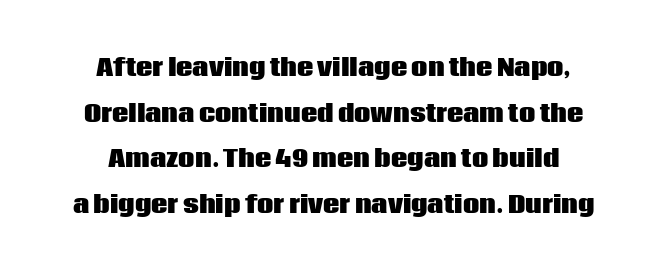
Q: Is the text bold? A: Yes.
Q: Is the text italic (slanted)? A: No, it is upright.
Q: Is the text underlined? A: No.
Q: How is the paragraph aligned? A: Centered.
Q: Is the spacing between letters normal or unusually wide? A: Normal.
Q: Is the spacing between lines tight, normal or loose? A: Loose.
